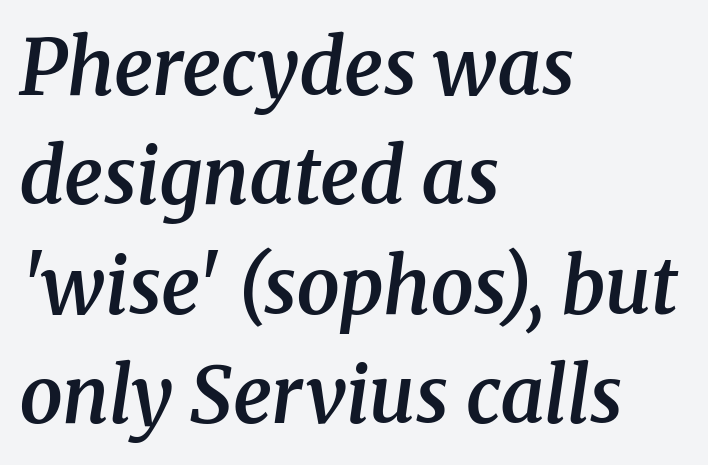
Here the glyphs are tracked normally, forming tight word shapes. A typesetter would label this face a serif. These lines sit exactly where default settings would place them. Note the varied advance widths — an 'i' is clearly narrower than an 'm'. The sample has been set in demibold, a notch under bold.
